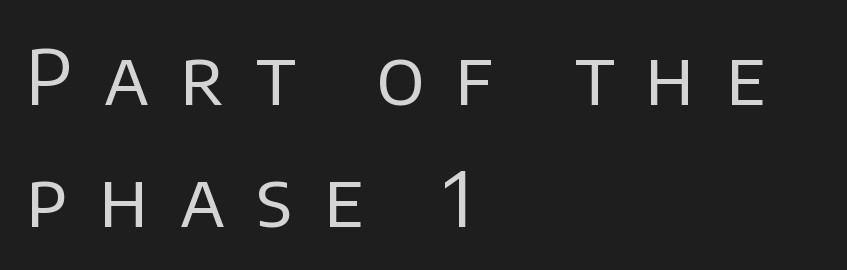
Q: Is the text bold? A: No.
Q: Is the text italic (slanted)? A: No, it is upright.
Q: Is the typeface a serif or a sans-serif typeface? A: Sans-serif.
Q: Is the text underlined? A: No.
Q: How is the paragraph aligned? A: Left-aligned.
Q: Is the spacing between letters normal or unusually wide? A: Unusually wide.
Q: Is the spacing between lines tight, normal or loose? A: Normal.
Q: Width (condensed, normal, or wide)? A: Normal.
Q: Stroke contrast? A: Low.
Q: x-height? A: Large.
Q: Monospaced? A: No.
